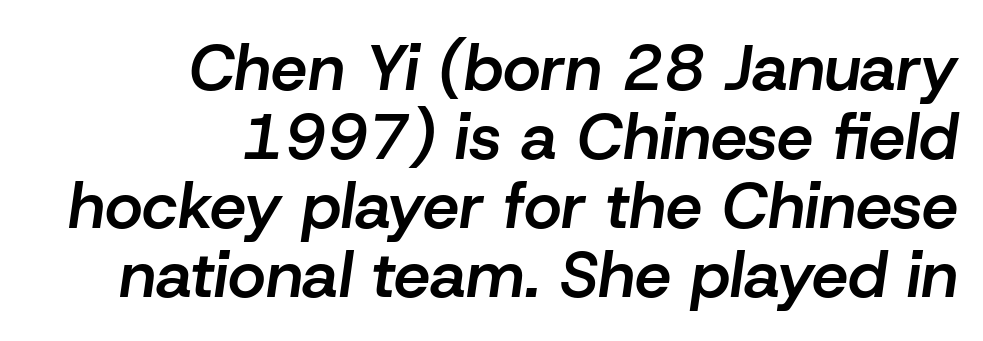
The zone under the glyphs is completely vacant. These words are printed semibold, heavier than regular yet not bold. The font's italic variant was chosen for this text. Note the varied advance widths — an 'i' is clearly narrower than an 'm'.
